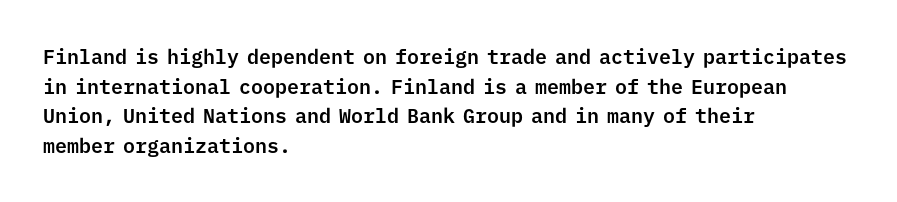
The words here are not underlined. Compared with typical paragraphs, the rows here are spaced about the same. Leftover space on each line is placed entirely after the last word. Students, note that the glyphs here touch the page at normal intervals. Italic: no, the glyphs are upright roman.
